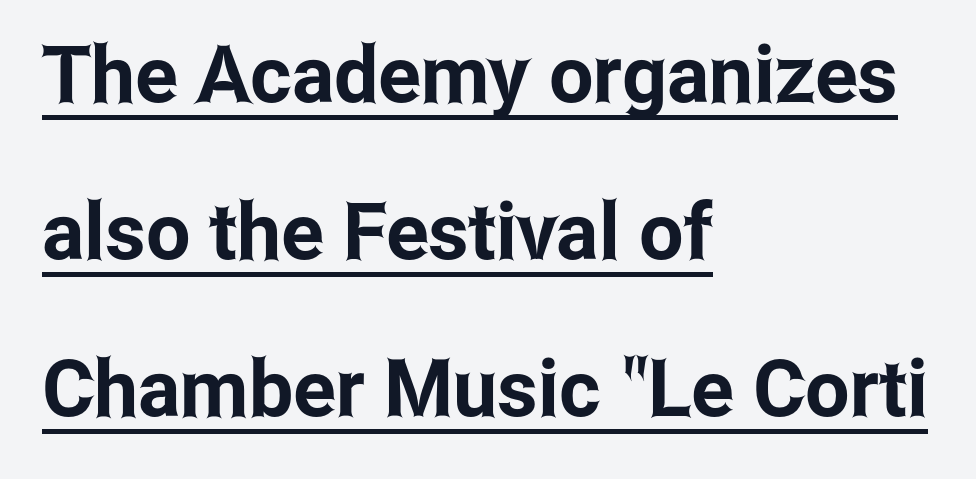
The image shows 79 px condensed sans-serif type, upright; set left-aligned, loose line spacing (1.99x), normal letter spacing, underlined; low stroke contrast and a medium x-height.
